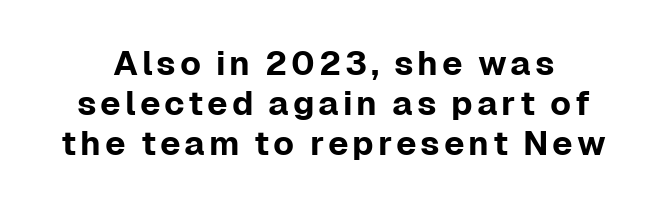
{"serif": "no", "italic": "no", "width": "normal", "stroke_contrast": "low", "x_height": "medium", "monospaced": "no", "underline": "no", "line_spacing_ratio": 1.17, "glyph_px": 34}
